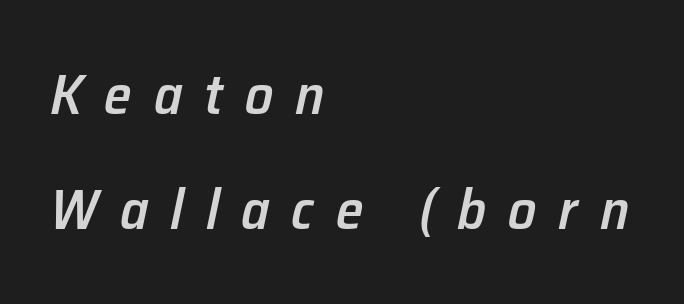
Q: Is the text bold? A: Semi-bold.
Q: Is the text italic (slanted)? A: Yes, it leans right by about 12 degrees.
Q: Is the text underlined? A: No.
Q: How is the paragraph aligned? A: Left-aligned.
Q: Is the spacing between letters normal or unusually wide? A: Unusually wide.
Q: Is the spacing between lines tight, normal or loose? A: Loose.
Q: Width (condensed, normal, or wide)? A: Normal.
Q: Stroke contrast? A: Low.
Q: x-height? A: Medium.
Q: Monospaced? A: No.
